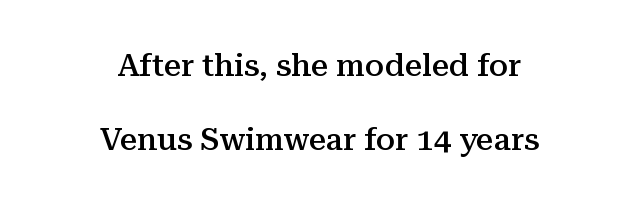
Q: Is the text bold? A: Semi-bold.
Q: Is the text italic (slanted)? A: No, it is upright.
Q: Is the typeface a serif or a sans-serif typeface? A: Serif.
Q: Is the text underlined? A: No.
Q: How is the paragraph aligned? A: Centered.
Q: Is the spacing between letters normal or unusually wide? A: Normal.
Q: Is the spacing between lines tight, normal or loose? A: Loose.
Q: Width (condensed, normal, or wide)? A: Normal.
Q: Stroke contrast? A: Medium.
Q: x-height? A: Medium.
Q: Monospaced? A: No.
